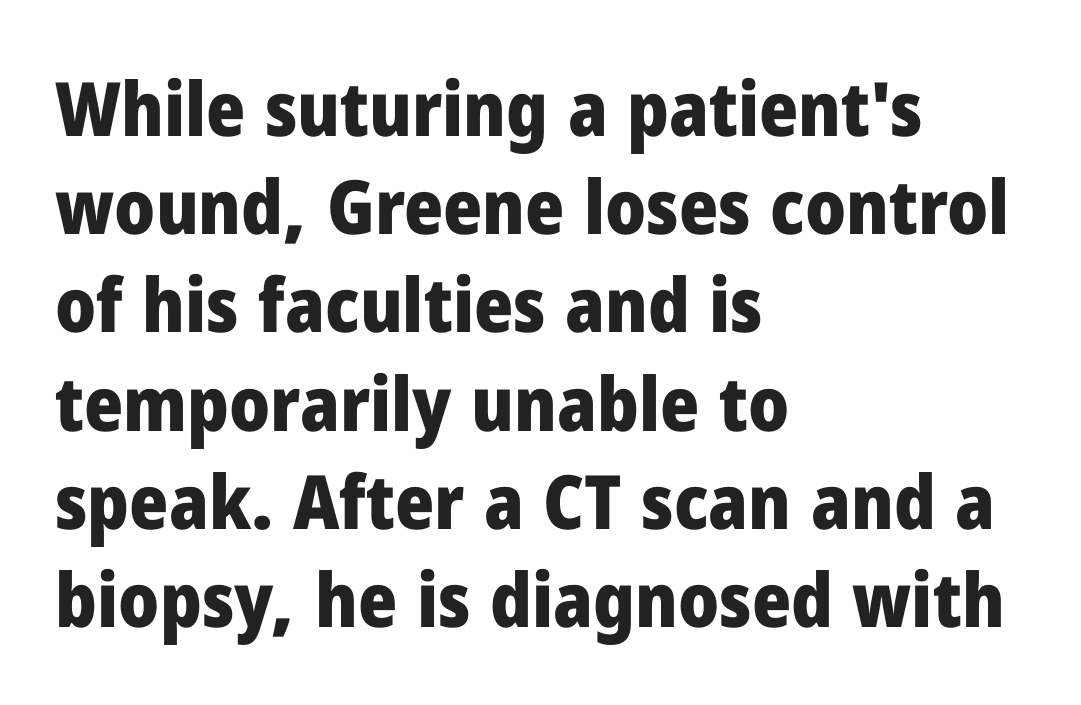
Q: Is the text bold? A: Yes.
Q: Is the text italic (slanted)? A: No, it is upright.
Q: Is the typeface a serif or a sans-serif typeface? A: Sans-serif.
Q: Is the text underlined? A: No.
Q: How is the paragraph aligned? A: Left-aligned.
Q: Is the spacing between letters normal or unusually wide? A: Normal.
Q: Is the spacing between lines tight, normal or loose? A: Normal.
Q: Width (condensed, normal, or wide)? A: Normal.
Q: Stroke contrast? A: Low.
Q: x-height? A: Medium.
Q: Monospaced? A: No.
